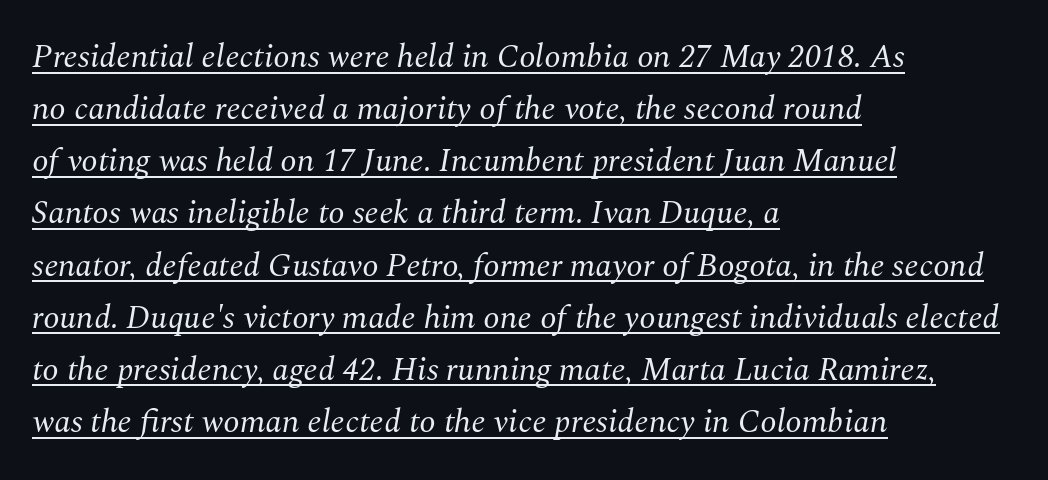
{"serif": "yes", "italic": "yes", "lean": "right", "slant_degrees": 10, "bold": "no", "weight": "regular", "width": "normal", "stroke_contrast": "medium", "x_height": "medium", "monospaced": "no", "underline": "yes", "align": "left", "line_spacing": "normal", "line_spacing_ratio": 1.58, "letter_spacing": "normal", "letter_spacing_em": 0.0, "glyph_px": 33}
